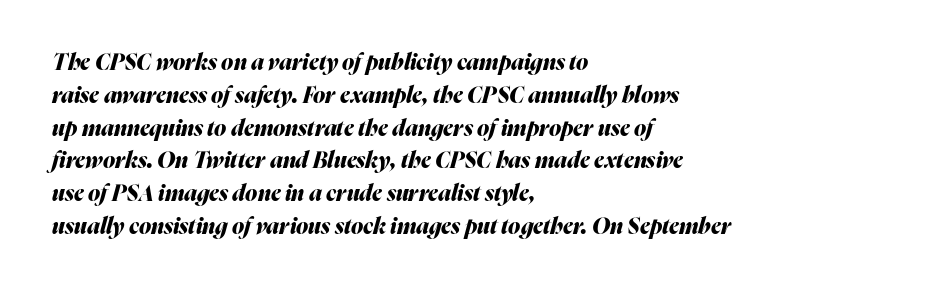
Q: Is the text bold? A: Yes.
Q: Is the text italic (slanted)? A: Yes, it leans right by about 16 degrees.
Q: Is the text underlined? A: No.
Q: How is the paragraph aligned? A: Left-aligned.
Q: Is the spacing between letters normal or unusually wide? A: Normal.
Q: Is the spacing between lines tight, normal or loose? A: Normal.
